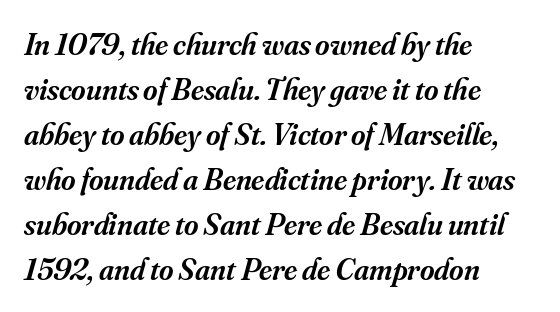
{"serif": "yes", "italic": "yes", "lean": "right", "slant_degrees": 16, "bold": "semi", "weight": "semibold", "width": "normal", "stroke_contrast": "medium", "x_height": "small", "monospaced": "no", "underline": "no", "align": "left", "line_spacing": "normal", "line_spacing_ratio": 1.45, "letter_spacing": "normal", "letter_spacing_em": 0.0, "glyph_px": 31}
